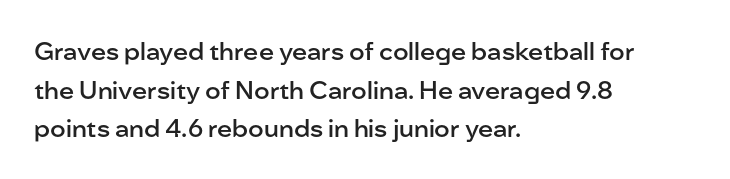
Q: Is the text bold? A: Semi-bold.
Q: Is the text italic (slanted)? A: No, it is upright.
Q: Is the text underlined? A: No.
Q: How is the paragraph aligned? A: Left-aligned.
Q: Is the spacing between letters normal or unusually wide? A: Normal.
Q: Is the spacing between lines tight, normal or loose? A: Normal.
